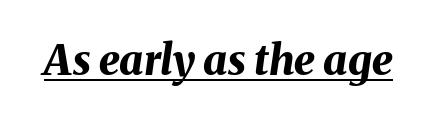
Q: Is the text bold? A: Yes.
Q: Is the text italic (slanted)? A: Yes, it leans right by about 8 degrees.
Q: Is the text underlined? A: Yes.
Q: Is the spacing between letters normal or unusually wide? A: Normal.
Q: Width (condensed, normal, or wide)? A: Normal.
Q: Stroke contrast? A: Medium.
Q: x-height? A: Medium.
Q: Monospaced? A: No.
